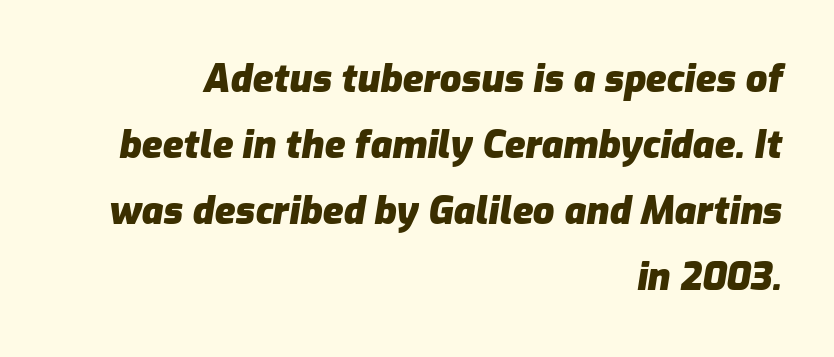
{"italic": "yes", "lean": "right", "slant_degrees": 9, "bold": "yes", "weight": "heavy", "width": "normal", "stroke_contrast": "low", "x_height": "medium", "monospaced": "no", "underline": "no", "align": "right", "line_spacing_ratio": 1.74, "letter_spacing": "normal", "letter_spacing_em": 0.0, "glyph_px": 38}
